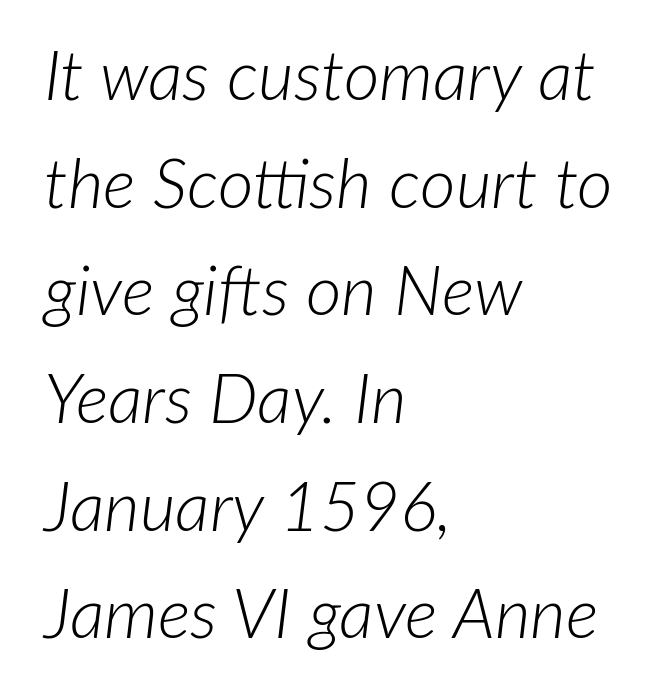
Q: Is the text bold? A: No.
Q: Is the text italic (slanted)? A: Yes, it leans right by about 7 degrees.
Q: Is the text underlined? A: No.
Q: How is the paragraph aligned? A: Left-aligned.
Q: Is the spacing between letters normal or unusually wide? A: Normal.
Q: Is the spacing between lines tight, normal or loose? A: Normal.
Q: Width (condensed, normal, or wide)? A: Normal.
Q: Stroke contrast? A: Low.
Q: x-height? A: Medium.
Q: Monospaced? A: No.
